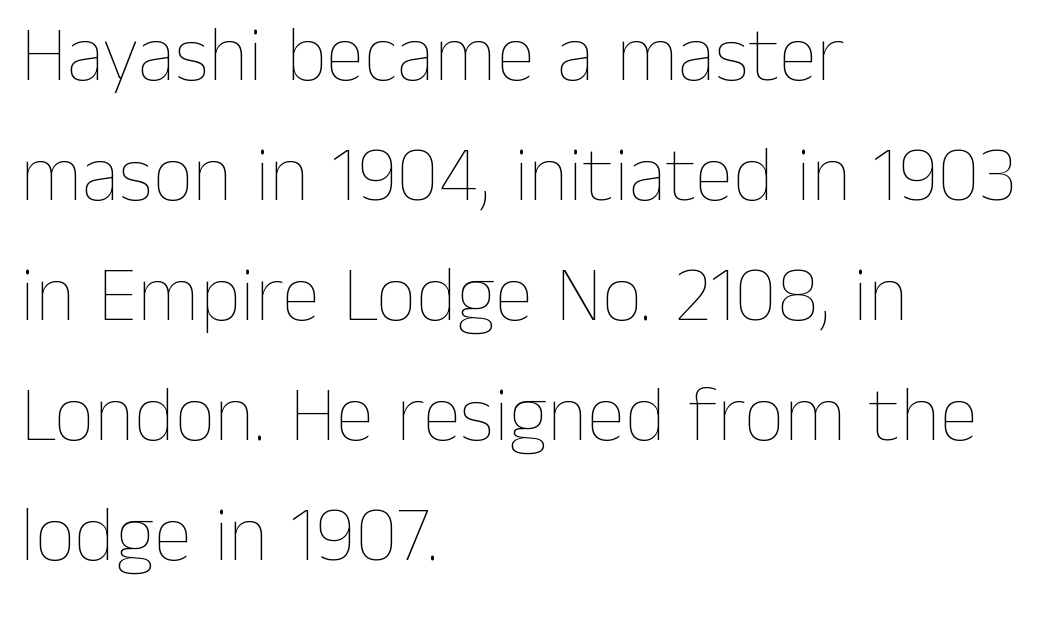
Q: Is the text bold? A: No.
Q: Is the text italic (slanted)? A: No, it is upright.
Q: Is the text underlined? A: No.
Q: How is the paragraph aligned? A: Left-aligned.
Q: Is the spacing between letters normal or unusually wide? A: Normal.
Q: Is the spacing between lines tight, normal or loose? A: Normal.
Q: Width (condensed, normal, or wide)? A: Normal.
Q: Stroke contrast? A: Low.
Q: x-height? A: Medium.
Q: Monospaced? A: No.
